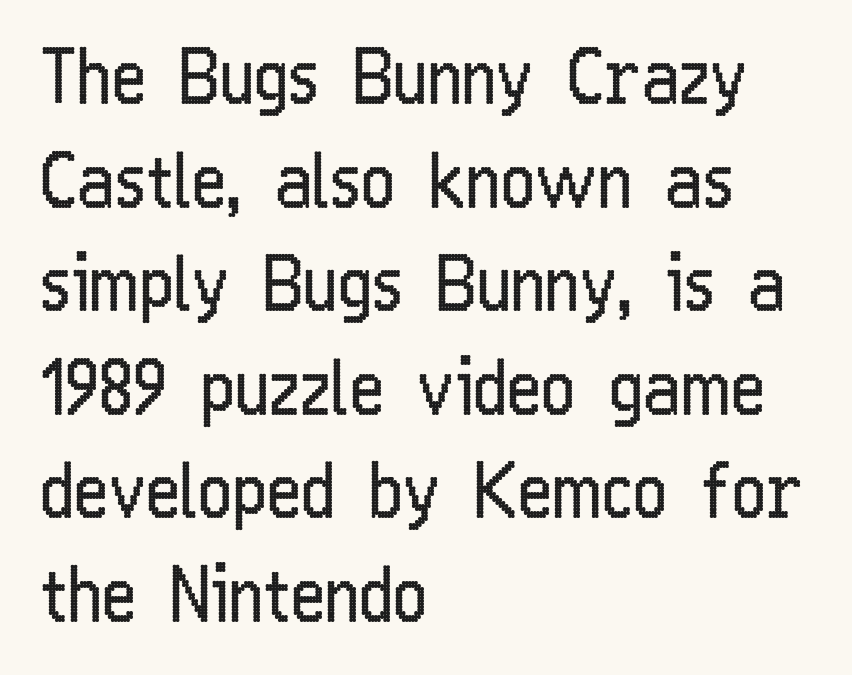
Q: Is the text bold? A: No.
Q: Is the text italic (slanted)? A: No, it is upright.
Q: Is the typeface a serif or a sans-serif typeface? A: Sans-serif.
Q: Is the text underlined? A: No.
Q: How is the paragraph aligned? A: Left-aligned.
Q: Is the spacing between letters normal or unusually wide? A: Normal.
Q: Is the spacing between lines tight, normal or loose? A: Normal.
Q: Width (condensed, normal, or wide)? A: Condensed.
Q: Stroke contrast? A: Low.
Q: x-height? A: Medium.
Q: Monospaced? A: No.
